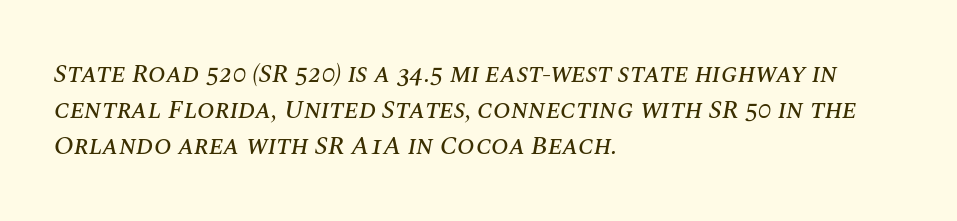
Left-aligned paragraph, ragged on the right. Honestly, the letter spacing is just normal — you wouldn't notice it. If you measured baseline to baseline, you'd find a middling distance. The foot of each line stays bare and open. Italic: yes, the glyphs are oblique.
